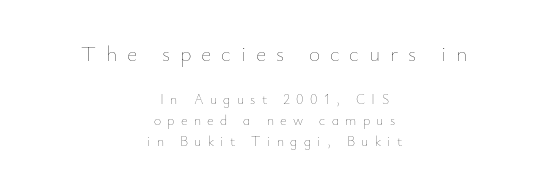
{"italic": "no", "bold": "no", "underline": "no", "align": "center", "line_spacing": "normal", "line_spacing_ratio": 1.51, "letter_spacing": "wide", "letter_spacing_em": 0.45, "larger_block": "first", "size_ratio": 1.57, "glyph_px": 22}
